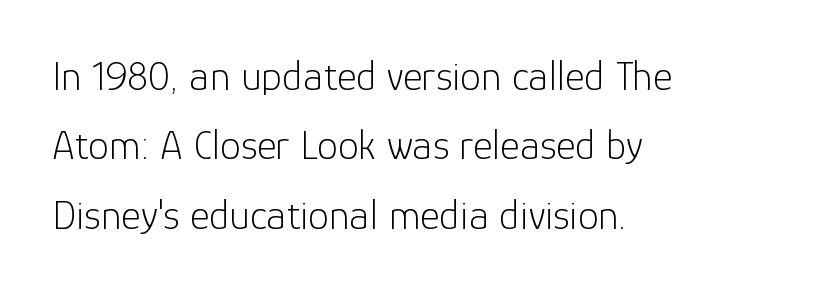
Casual observation: everything's shoved over to the left. Character widths vary here, with narrow letters taking less room than wide ones. Counters stay open thanks to moderate or lighter strokes. Posture: straight, roman, zero tilt. The line texture is even and compact thanks to regular tracking. Letterform terminals end flat and unadorned throughout the passage.
